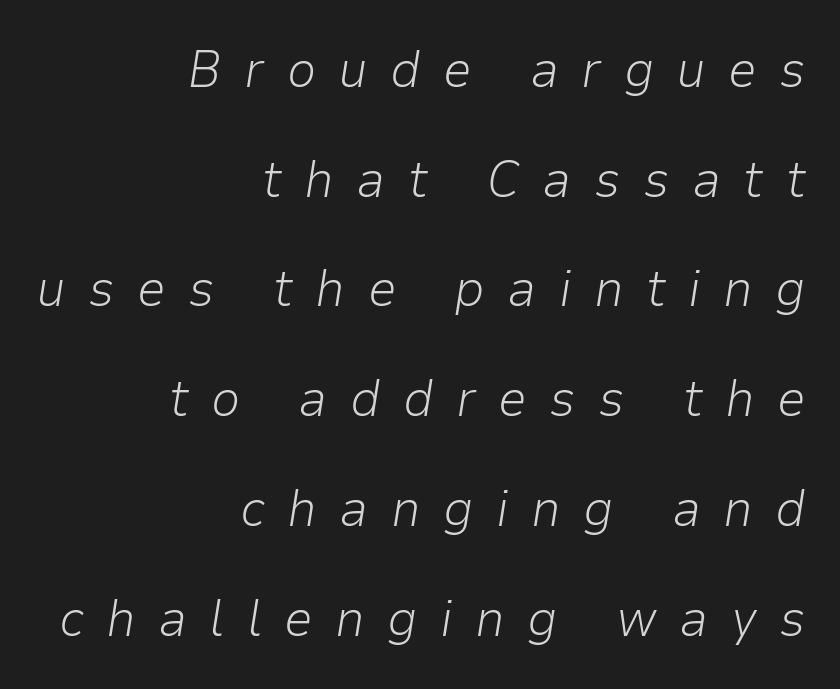
{"italic": "yes", "lean": "right", "slant_degrees": 9, "bold": "no", "weight": "light", "width": "normal", "stroke_contrast": "low", "x_height": "medium", "monospaced": "no", "underline": "no", "align": "right", "line_spacing": "loose", "line_spacing_ratio": 2.11, "letter_spacing": "wide", "letter_spacing_em": 0.43, "glyph_px": 52}
